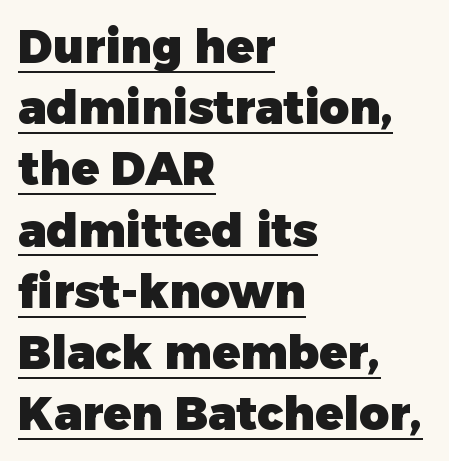
The image shows 46 px heavy sans-serif type, upright; set left-aligned, normal line spacing (1.33x), normal letter spacing, underlined; low stroke contrast and a medium x-height.
